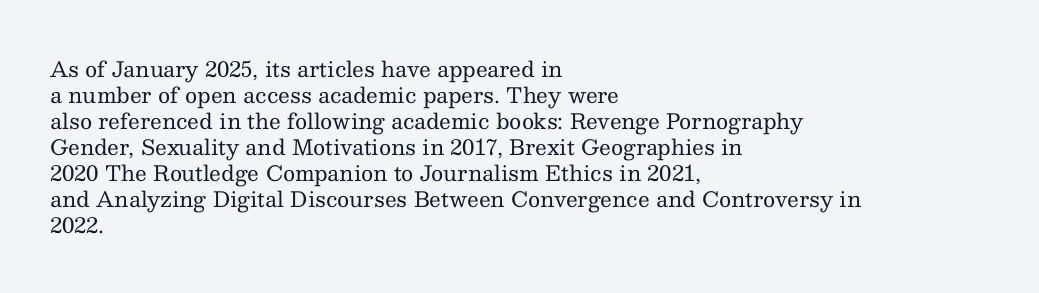
{"italic": "no", "bold": "no", "underline": "no", "align": "left", "line_spacing_ratio": 1.24, "letter_spacing": "normal", "letter_spacing_em": 0.0, "glyph_px": 21}
